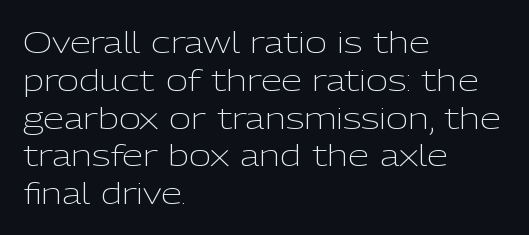
The foot of each line stays bare and open. Stroke thickness stays within the range of a standard reading face or lighter. Does the leading feel generous? No, just average. Here the designer chose a conventional face with non-uniform glyph widths.
